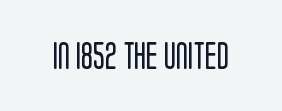
{"serif": "no", "italic": "no", "bold": "no", "weight": "regular", "width": "condensed", "stroke_contrast": "low", "x_height": "large", "monospaced": "no", "underline": "no", "letter_spacing": "normal", "letter_spacing_em": 0.0, "glyph_px": 28}
